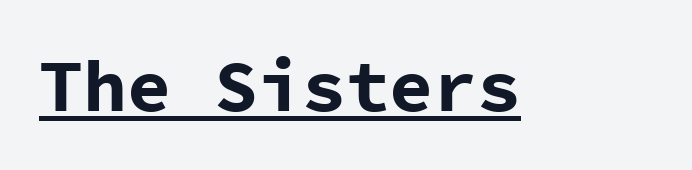
The image shows 73 px bold sans-serif type, upright, monospaced; set normal letter spacing, underlined; low stroke contrast and a medium x-height.
